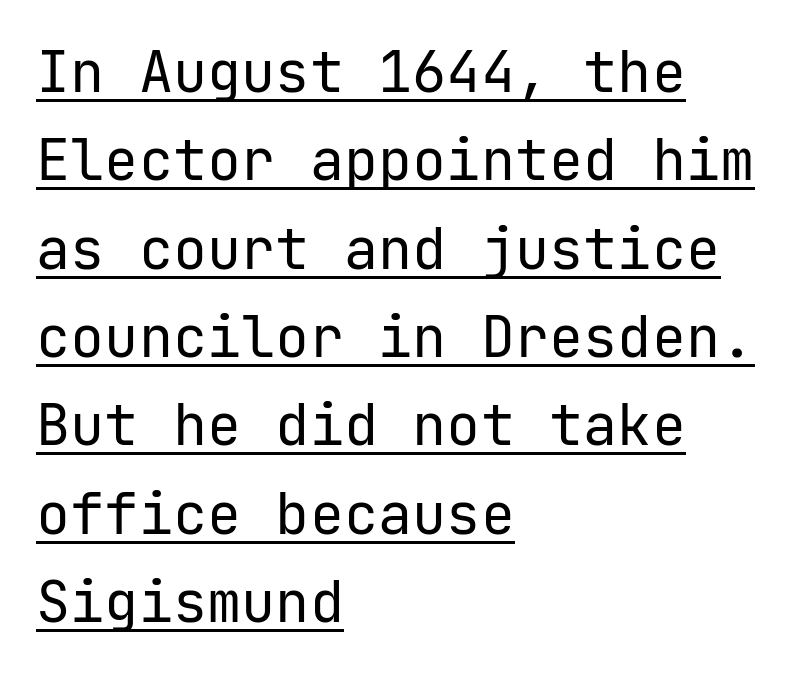
The image shows 57 px regular-weight sans-serif type, upright, monospaced; set left-aligned, normal line spacing (1.55x), normal letter spacing, underlined; low stroke contrast and a medium x-height.
